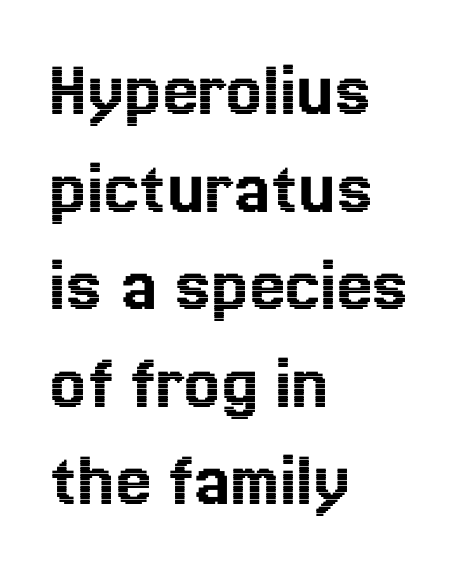
Look at the tracking — it's just the regular setting, nothing added. Caption: multi-line text, flush left, ragged right. Characters remain perfectly vertical along every line. The foot of each line stays bare and open.
